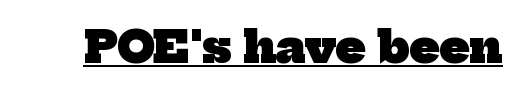
The characters look thick and weighty, a clear bold. The string is rendered with underlining switched on. What kind of face is this? One with serifs. Nothing unusual about the tracking: characters are spaced as the font intends.
